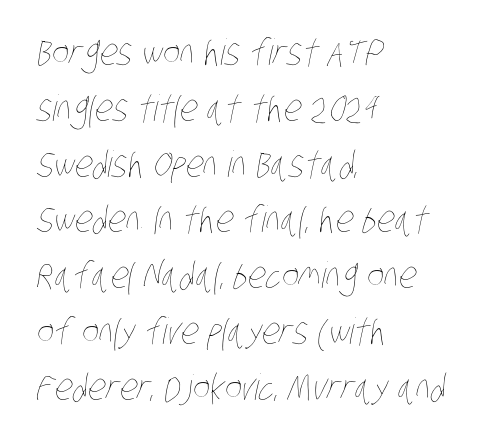
The image shows 36 px thin, condensed type; set left-aligned, normal line spacing (1.55x), normal letter spacing, not underlined; low stroke contrast and a large x-height.
